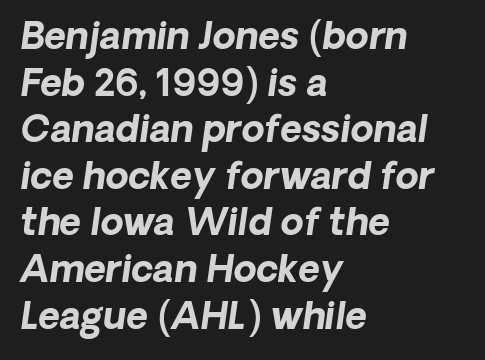
The typesetter chose a ragged-right arrangement here. The specimen reads as italic at a glance. Do the characters align in a grid? No, the font is proportional. In terms of leading, this rendering sits right in the middle.
